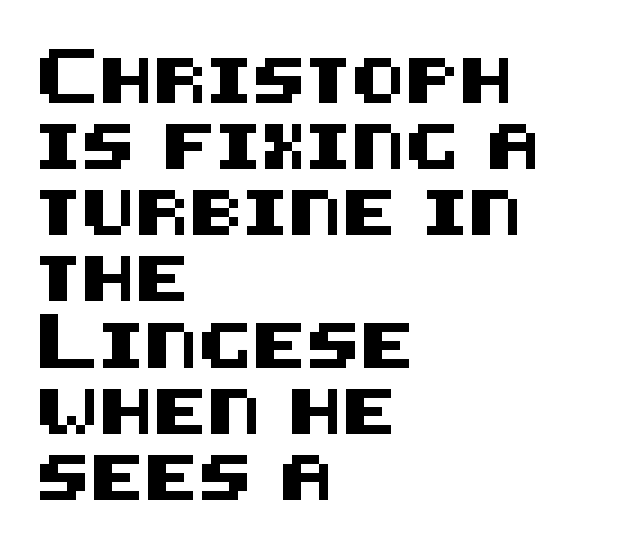
{"serif": "no", "italic": "no", "width": "normal", "stroke_contrast": "medium", "x_height": "large", "underline": "no", "align": "left", "line_spacing": "normal", "line_spacing_ratio": 1.47, "letter_spacing": "normal", "letter_spacing_em": 0.0, "glyph_px": 45}
